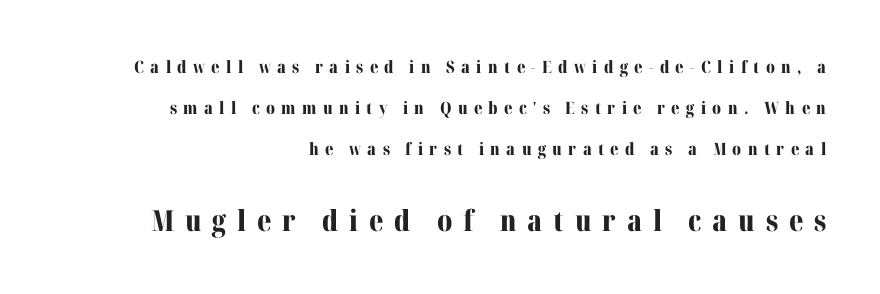
{"serif": "yes", "italic": "no", "bold": "yes", "weight": "bold", "width": "normal", "stroke_contrast": "medium", "x_height": "medium", "monospaced": "no", "underline": "no", "align": "right", "line_spacing": "loose", "line_spacing_ratio": 2.4, "letter_spacing": "wide", "letter_spacing_em": 0.37, "larger_block": "second", "size_ratio": 1.71, "glyph_px": 29}
